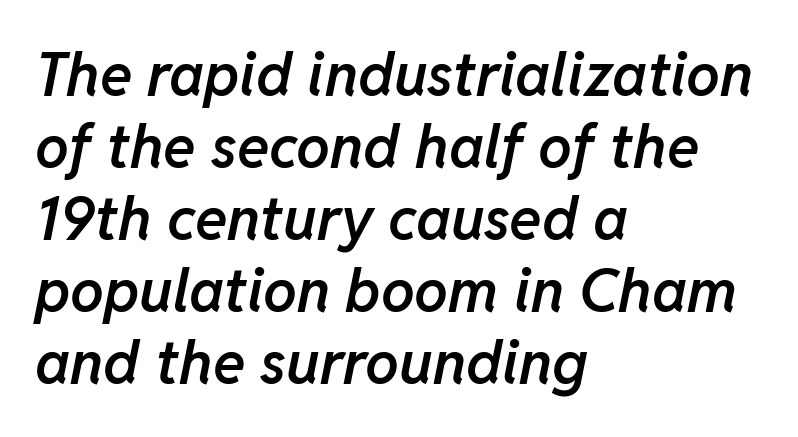
The image shows 60 px semibold type, italic (leaning right); set left-aligned, line spacing 1.2x, normal letter spacing, not underlined; low stroke contrast and a medium x-height.
